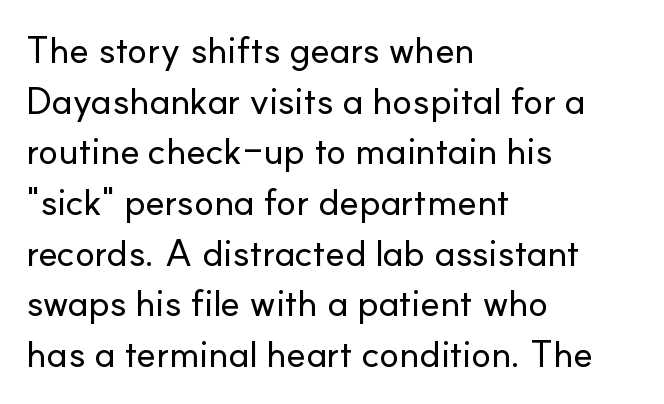
{"serif": "no", "italic": "no", "width": "normal", "stroke_contrast": "low", "x_height": "small", "monospaced": "no", "underline": "no", "align": "left", "line_spacing": "normal", "line_spacing_ratio": 1.37, "letter_spacing": "normal", "letter_spacing_em": 0.0, "glyph_px": 37}
